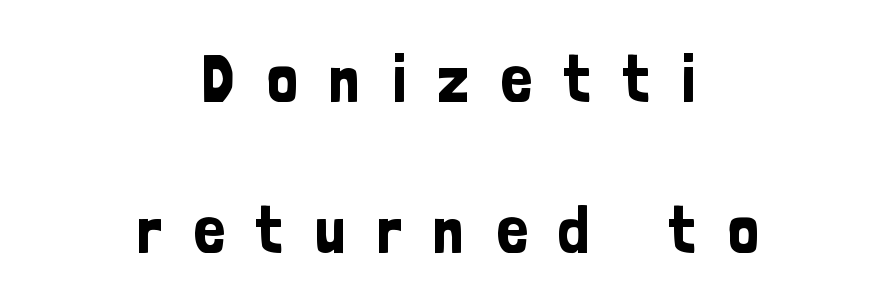
Q: Is the text italic (slanted)? A: No, it is upright.
Q: Is the typeface a serif or a sans-serif typeface? A: Sans-serif.
Q: Is the text underlined? A: No.
Q: How is the paragraph aligned? A: Centered.
Q: Is the spacing between letters normal or unusually wide? A: Unusually wide.
Q: Is the spacing between lines tight, normal or loose? A: Loose.
Q: Width (condensed, normal, or wide)? A: Condensed.
Q: Stroke contrast? A: Low.
Q: x-height? A: Medium.
Q: Monospaced? A: No.
